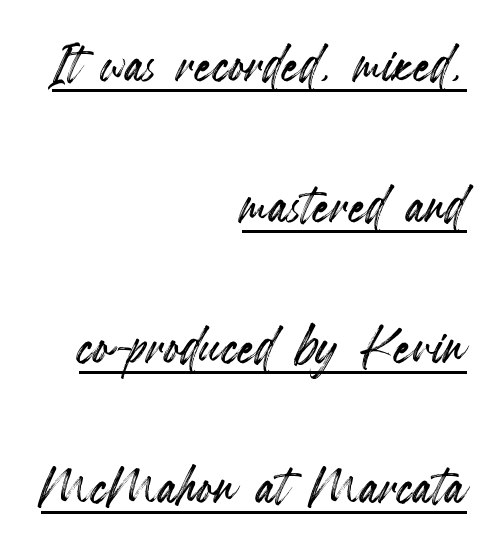
{"width": "condensed", "x_height": "small", "monospaced": "no", "underline": "yes", "align": "right", "line_spacing": "loose", "line_spacing_ratio": 2.04, "letter_spacing": "normal", "letter_spacing_em": 0.0, "glyph_px": 69}
